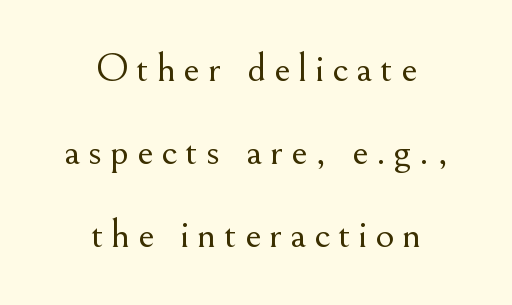
Q: Is the text bold? A: No.
Q: Is the text italic (slanted)? A: No, it is upright.
Q: Is the typeface a serif or a sans-serif typeface? A: Serif.
Q: Is the text underlined? A: No.
Q: How is the paragraph aligned? A: Centered.
Q: Is the spacing between lines tight, normal or loose? A: Loose.
Q: Width (condensed, normal, or wide)? A: Normal.
Q: Stroke contrast? A: Medium.
Q: x-height? A: Small.
Q: Monospaced? A: No.
